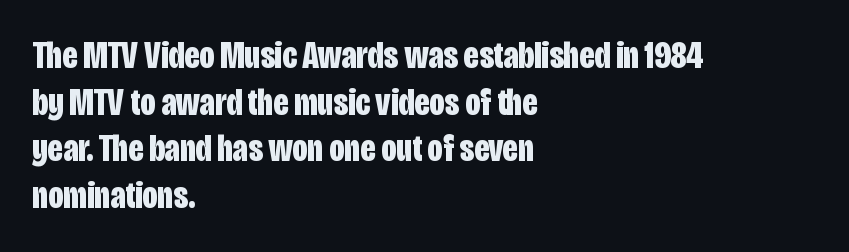
{"serif": "no", "italic": "no", "bold": "yes", "weight": "bold", "width": "condensed", "stroke_contrast": "low", "x_height": "large", "monospaced": "no", "underline": "no", "align": "left", "line_spacing_ratio": 1.23, "letter_spacing": "normal", "letter_spacing_em": 0.0, "glyph_px": 38}
